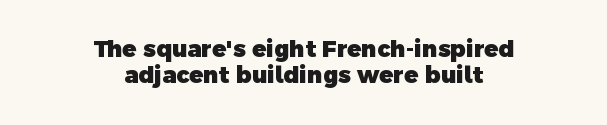
Q: Is the text bold? A: Yes.
Q: Is the text underlined? A: No.
Q: How is the paragraph aligned? A: Centered.
Q: Is the spacing between letters normal or unusually wide? A: Normal.
Q: Is the spacing between lines tight, normal or loose? A: Tight.
